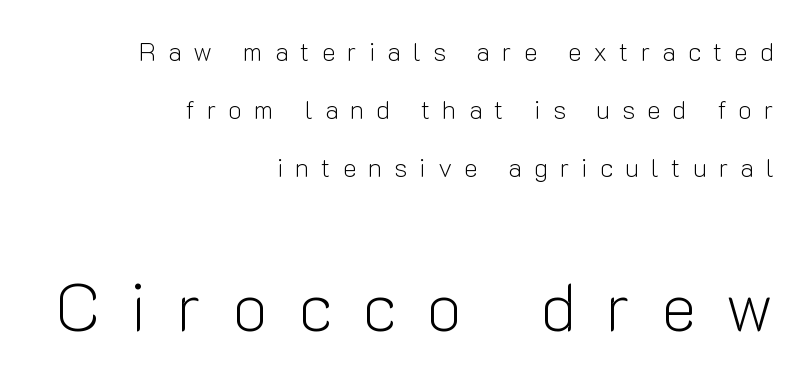
{"serif": "no", "italic": "no", "bold": "no", "weight": "light", "width": "normal", "stroke_contrast": "low", "x_height": "medium", "monospaced": "no", "underline": "no", "align": "right", "line_spacing": "loose", "line_spacing_ratio": 2.24, "letter_spacing": "wide", "letter_spacing_em": 0.46, "larger_block": "second", "size_ratio": 2.54, "glyph_px": 66}
